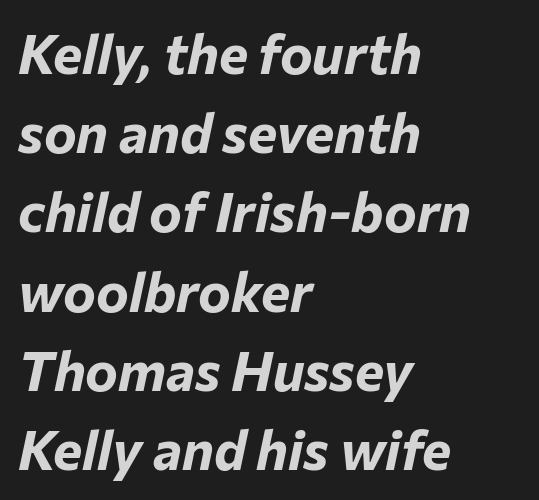
The image shows 55 px bold type, italic (leaning right); set left-aligned, normal line spacing (1.44x), normal letter spacing, not underlined; low stroke contrast and a medium x-height.
